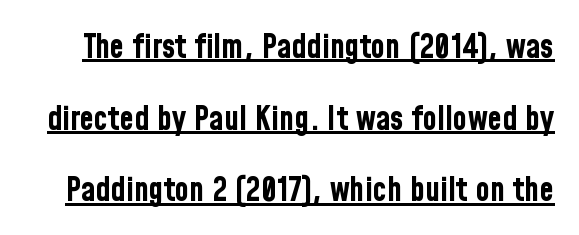
The line texture is even and compact thanks to regular tracking. The typesetting leans heavy: a genuine bold. The block of text is sparse from top to bottom, with ample space between rows. A baseline rule has been typeset under these characters. A roman cut, with each character standing at attention.
